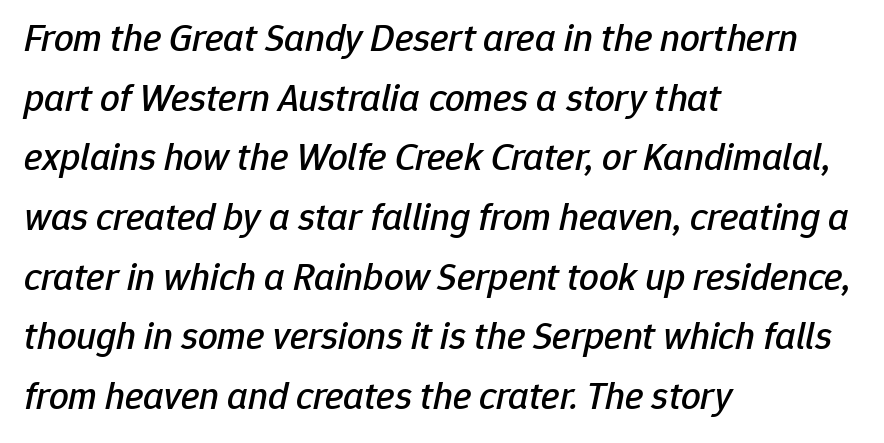
The image shows 39 px text type, italic (leaning right); set left-aligned, normal line spacing (1.53x), normal letter spacing, not underlined; low stroke contrast and a medium x-height.
